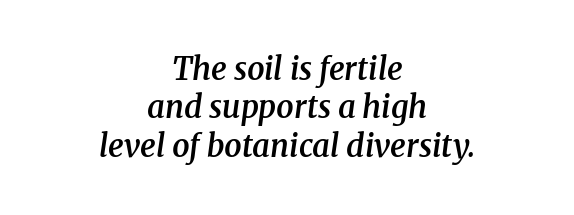
The image shows 31 px semibold serif type, italic (leaning right); set centered, line spacing 1.24x, normal letter spacing, not underlined; medium stroke contrast and a medium x-height.
